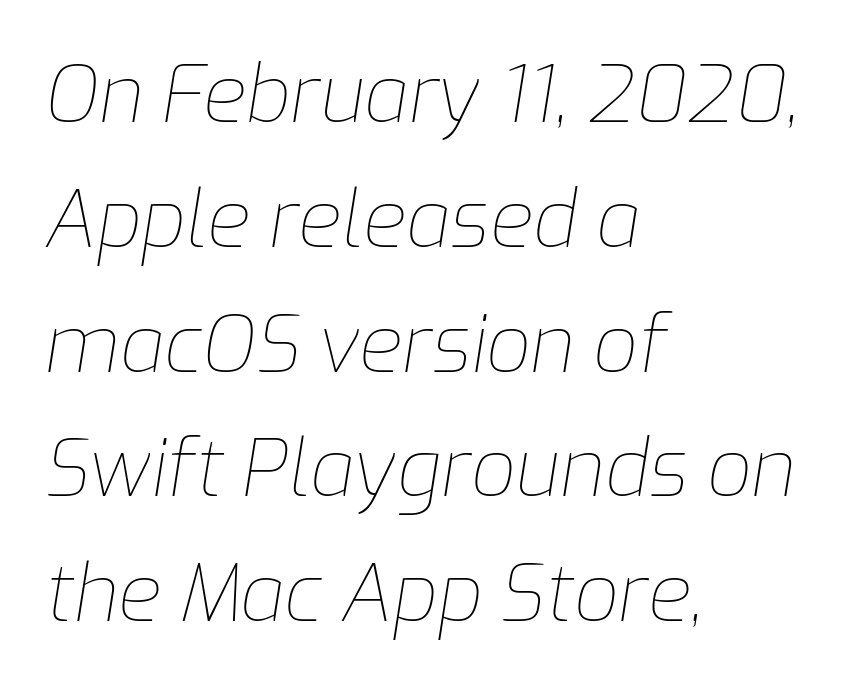
The designer left line spacing at the default. The lines are quadded left. In terms of letterspacing, this is plain default setting. The lettering tilts uniformly, giving the passage an italic look. Stems and bowls with no extra thickness — not bold. Each letter keeps its own natural width here, so spacing adapts to shape.
